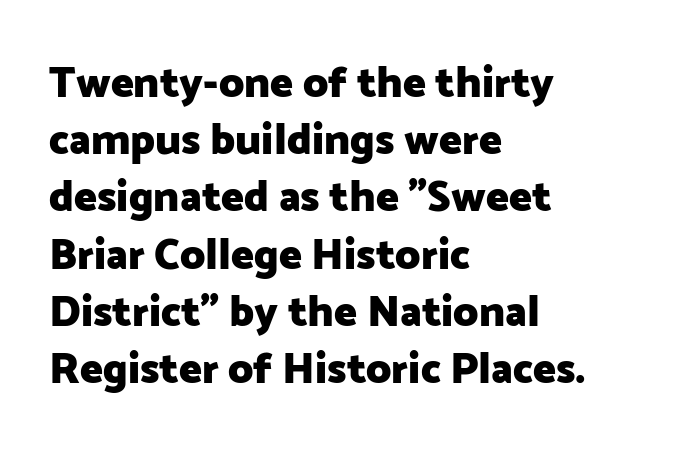
Q: Is the text bold? A: Yes.
Q: Is the text italic (slanted)? A: No, it is upright.
Q: Is the typeface a serif or a sans-serif typeface? A: Sans-serif.
Q: Is the text underlined? A: No.
Q: How is the paragraph aligned? A: Left-aligned.
Q: Is the spacing between letters normal or unusually wide? A: Normal.
Q: Is the spacing between lines tight, normal or loose? A: Normal.
Q: Width (condensed, normal, or wide)? A: Normal.
Q: Stroke contrast? A: Low.
Q: x-height? A: Medium.
Q: Monospaced? A: No.
